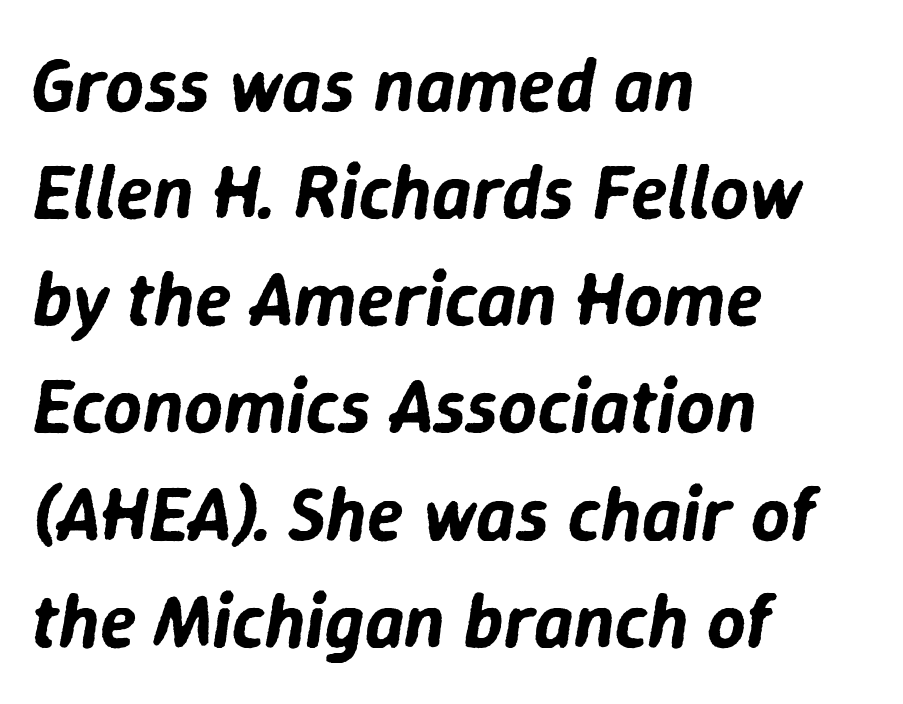
{"italic": "yes", "lean": "right", "slant_degrees": 9, "width": "normal", "stroke_contrast": "low", "x_height": "medium", "monospaced": "no", "underline": "no", "align": "left", "line_spacing": "normal", "line_spacing_ratio": 1.41, "letter_spacing": "normal", "letter_spacing_em": 0.0, "glyph_px": 76}
